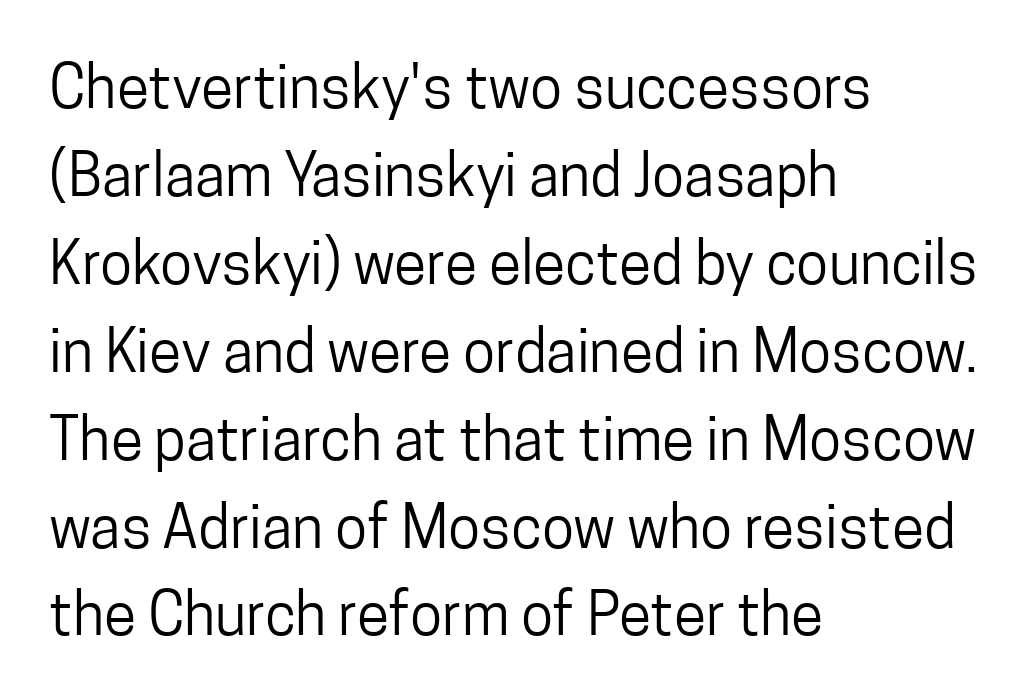
If you drew a line through each stem, it would be perfectly vertical. Weight: not bold — regular or lighter. Each line starts at the same left margin while the right side varies. Inter-character spacing is left at the font's built-in metrics. The characters display no serif detailing; their extremities are plain.
